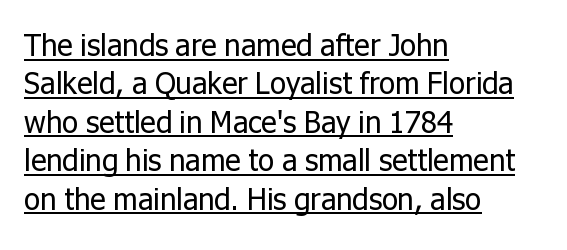
{"serif": "no", "italic": "no", "bold": "no", "weight": "regular", "width": "normal", "stroke_contrast": "low", "x_height": "medium", "monospaced": "no", "underline": "yes", "align": "left", "line_spacing": "normal", "line_spacing_ratio": 1.28, "letter_spacing": "normal", "letter_spacing_em": 0.0, "glyph_px": 30}
